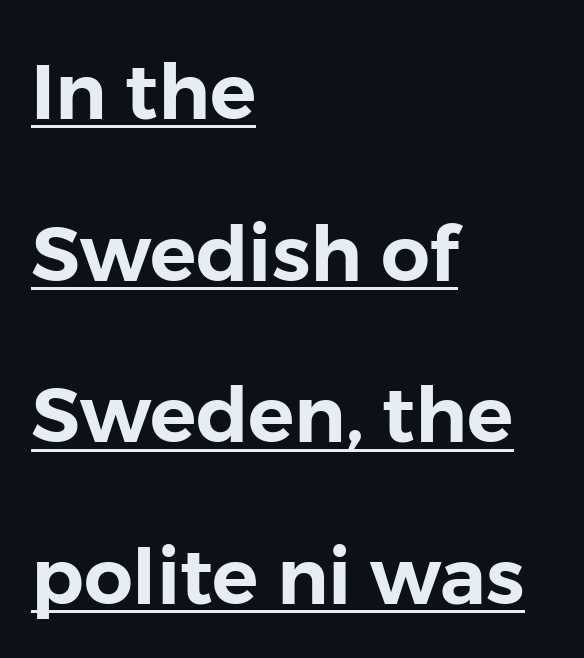
Q: Is the text italic (slanted)? A: No, it is upright.
Q: Is the typeface a serif or a sans-serif typeface? A: Sans-serif.
Q: Is the text underlined? A: Yes.
Q: How is the paragraph aligned? A: Left-aligned.
Q: Is the spacing between letters normal or unusually wide? A: Normal.
Q: Is the spacing between lines tight, normal or loose? A: Loose.
Q: Width (condensed, normal, or wide)? A: Normal.
Q: Stroke contrast? A: Low.
Q: x-height? A: Medium.
Q: Monospaced? A: No.
